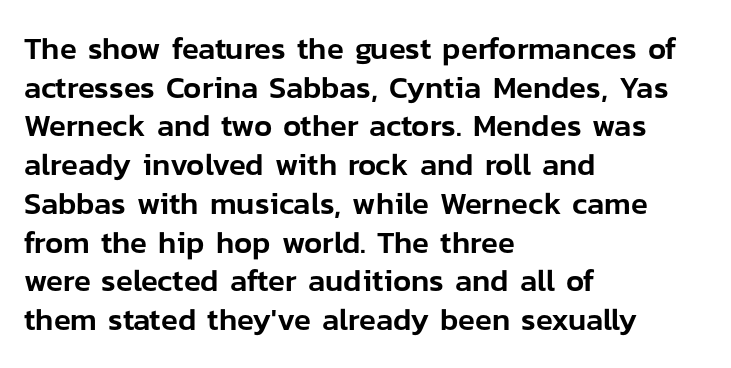
The image shows 31 px sans-serif type, upright; set left-aligned, normal line spacing (1.25x), normal letter spacing, not underlined; low stroke contrast and a medium x-height.
